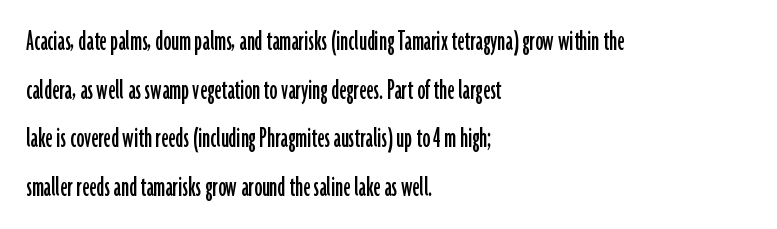
The image shows 31 px condensed sans-serif type, upright; set left-aligned, normal line spacing (1.57x), normal letter spacing, not underlined; low stroke contrast and a medium x-height.
